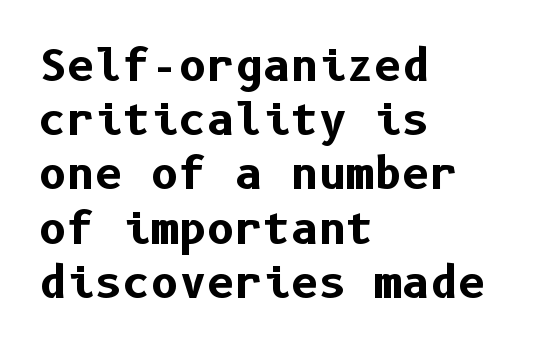
The image shows 43 px bold sans-serif type, upright; set left-aligned, normal line spacing (1.26x), normal letter spacing, not underlined; low stroke contrast and a medium x-height.
